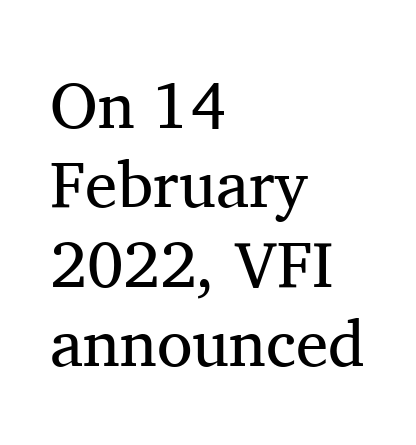
Q: Is the text bold? A: No.
Q: Is the text italic (slanted)? A: No, it is upright.
Q: Is the typeface a serif or a sans-serif typeface? A: Serif.
Q: Is the text underlined? A: No.
Q: How is the paragraph aligned? A: Left-aligned.
Q: Is the spacing between letters normal or unusually wide? A: Normal.
Q: Width (condensed, normal, or wide)? A: Normal.
Q: Stroke contrast? A: Medium.
Q: x-height? A: Medium.
Q: Monospaced? A: No.
